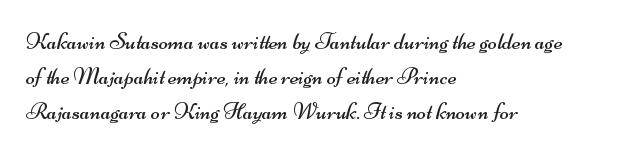
{"bold": "no", "underline": "no", "align": "left", "line_spacing": "normal", "line_spacing_ratio": 1.45, "letter_spacing": "normal", "letter_spacing_em": 0.0, "glyph_px": 24}
